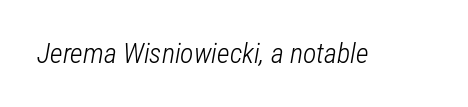
The image shows 28 px light, condensed type, italic (leaning right); set normal letter spacing, not underlined; low stroke contrast and a medium x-height.
